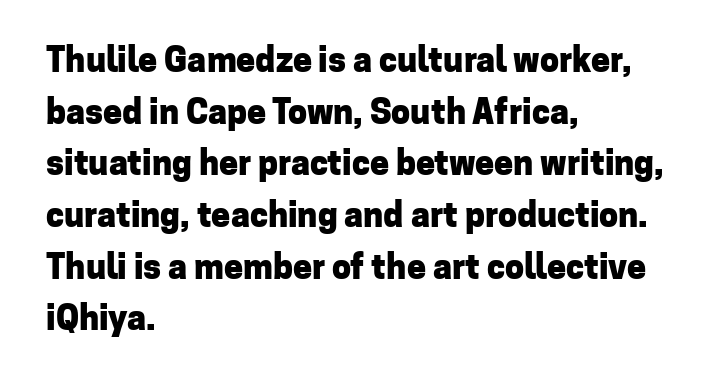
{"serif": "no", "italic": "no", "bold": "yes", "weight": "heavy", "width": "normal", "stroke_contrast": "low", "x_height": "medium", "monospaced": "no", "underline": "no", "align": "left", "line_spacing": "normal", "line_spacing_ratio": 1.52, "letter_spacing": "normal", "letter_spacing_em": 0.0, "glyph_px": 34}
